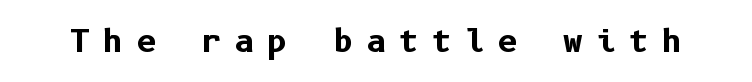
Q: Is the text bold? A: Yes.
Q: Is the text italic (slanted)? A: No, it is upright.
Q: Is the typeface a serif or a sans-serif typeface? A: Sans-serif.
Q: Is the text underlined? A: No.
Q: Is the spacing between letters normal or unusually wide? A: Unusually wide.
Q: Width (condensed, normal, or wide)? A: Normal.
Q: Stroke contrast? A: Low.
Q: x-height? A: Medium.
